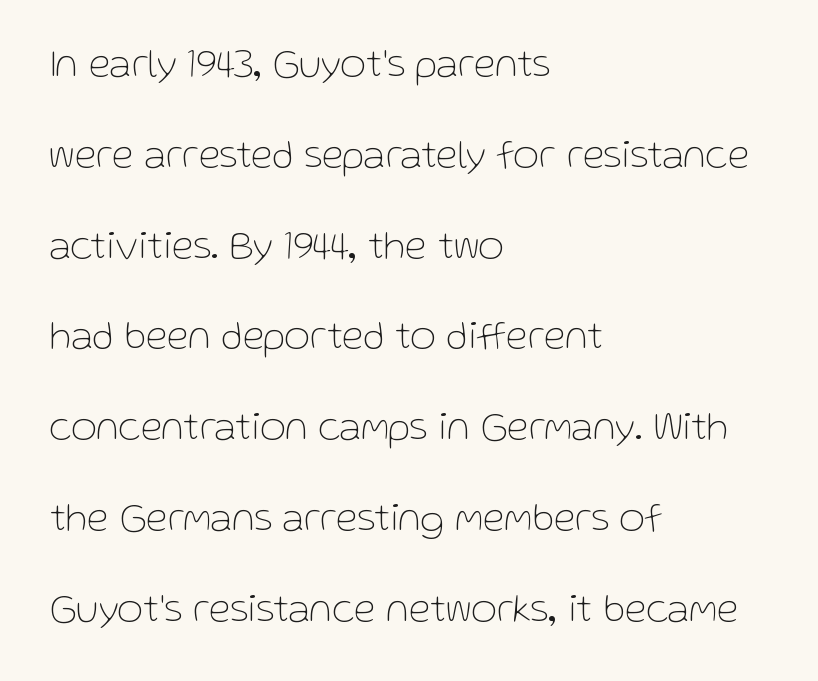
{"serif": "no", "italic": "no", "bold": "no", "weight": "thin", "width": "normal", "stroke_contrast": "low", "x_height": "medium", "monospaced": "no", "underline": "no", "align": "left", "line_spacing": "loose", "line_spacing_ratio": 2.27, "letter_spacing": "normal", "letter_spacing_em": 0.0, "glyph_px": 40}
